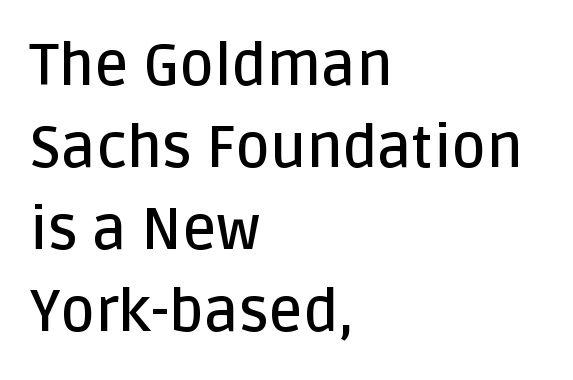
{"serif": "no", "italic": "no", "bold": "semi", "weight": "semibold", "width": "normal", "stroke_contrast": "low", "x_height": "large", "monospaced": "no", "underline": "no", "align": "left", "line_spacing": "normal", "line_spacing_ratio": 1.39, "letter_spacing": "normal", "letter_spacing_em": 0.0, "glyph_px": 59}
